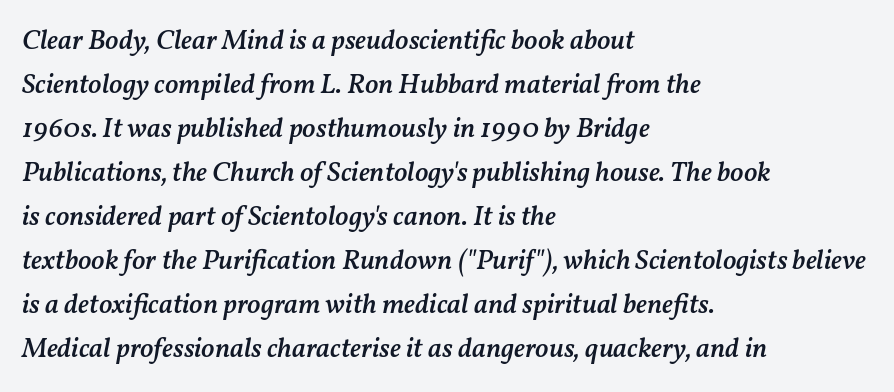
This is moderately heavy type, rendered in semibold. Horizontal bands of white between lines are of average thickness. Note the varied advance widths — an 'i' is clearly narrower than an 'm'. Italic: yes, the glyphs are oblique.
